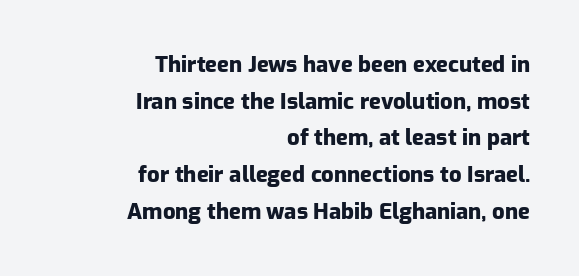
The image shows 22 px bold type, upright; set right-aligned, normal line spacing (1.67x), normal letter spacing, not underlined.
